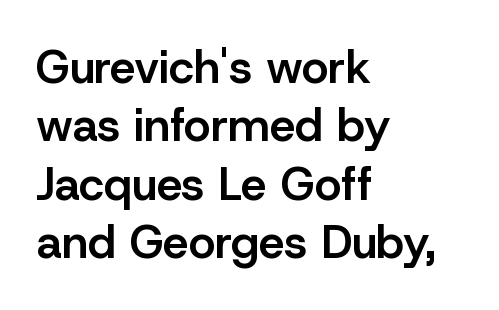
The image shows 46 px semibold sans-serif type, upright; set left-aligned, normal line spacing (1.27x), normal letter spacing, not underlined; low stroke contrast and a medium x-height.
